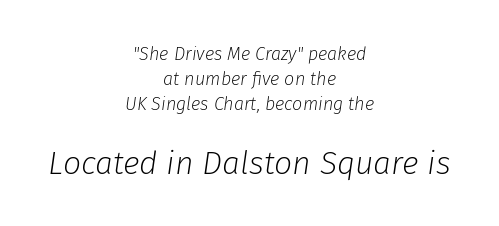
{"italic": "yes", "lean": "right", "slant_degrees": 8, "bold": "no", "weight": "light", "width": "normal", "stroke_contrast": "low", "x_height": "medium", "monospaced": "no", "underline": "no", "align": "center", "line_spacing": "normal", "line_spacing_ratio": 1.39, "letter_spacing": "normal", "letter_spacing_em": 0.0, "larger_block": "second", "size_ratio": 1.78, "glyph_px": 32}
